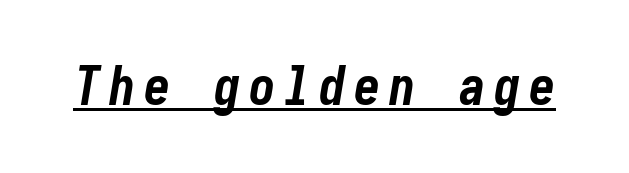
{"italic": "yes", "lean": "right", "slant_degrees": 10, "bold": "yes", "weight": "bold", "width": "condensed", "stroke_contrast": "low", "x_height": "medium", "underline": "yes", "glyph_px": 53}
